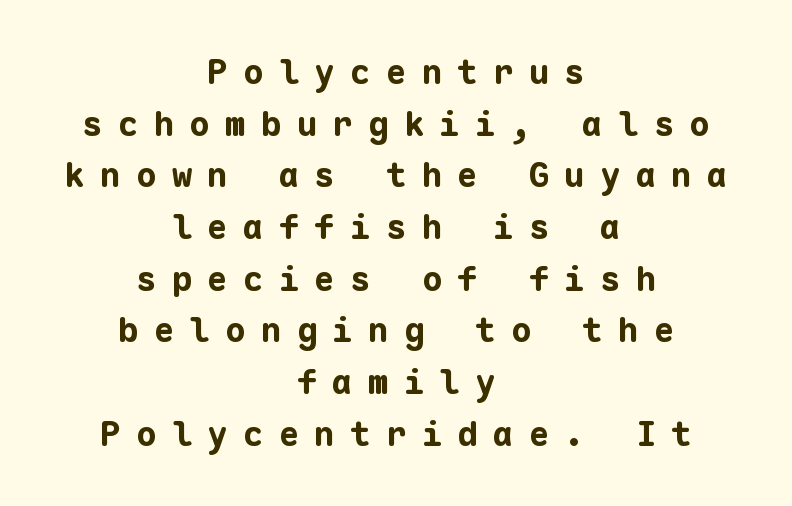
{"serif": "no", "italic": "no", "bold": "yes", "weight": "bold", "width": "normal", "stroke_contrast": "low", "x_height": "medium", "monospaced": "yes", "underline": "no", "align": "center", "line_spacing": "normal", "line_spacing_ratio": 1.52, "letter_spacing": "wide", "letter_spacing_em": 0.45, "glyph_px": 34}
